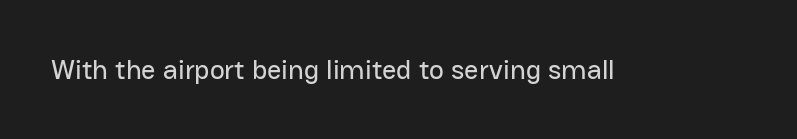
Tracking here is standard; glyphs follow each other at the usual distance. You can tell it's not italic because the verticals are truly vertical. Typographically, this falls in the sans-serif category. The letters advance in unequal steps, a hallmark of proportional type. No word sits above an underline.
